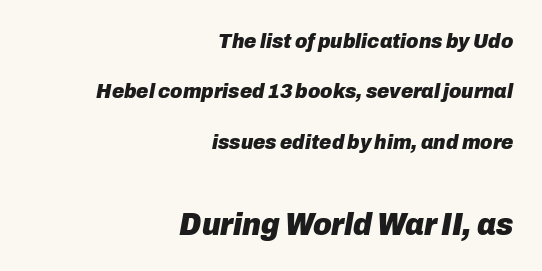
Q: Is the text bold? A: Yes.
Q: Is the text italic (slanted)? A: Yes, it leans right by about 10 degrees.
Q: Is the text underlined? A: No.
Q: How is the paragraph aligned? A: Right-aligned.
Q: Is the spacing between letters normal or unusually wide? A: Normal.
Q: Is the spacing between lines tight, normal or loose? A: Loose.
Q: Which block of text is set in a larger size, the first (top) or the second (bottom)? A: The second (bottom) one.
Q: Width (condensed, normal, or wide)? A: Normal.
Q: Stroke contrast? A: Low.
Q: x-height? A: Medium.
Q: Monospaced? A: No.
